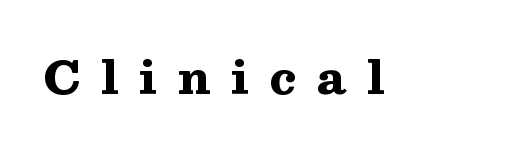
The image shows 44 px heavy, wide serif type, upright; set unusually wide letter spacing (+0.47 em), not underlined; medium stroke contrast and a medium x-height.
